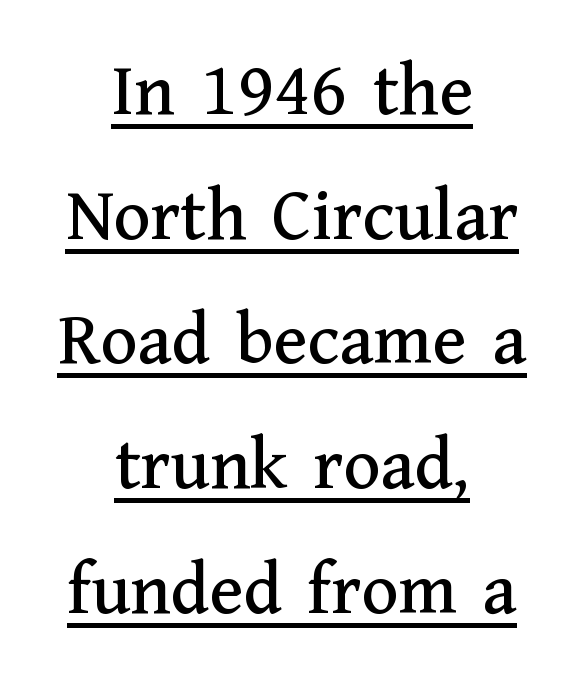
Q: Is the text italic (slanted)? A: No, it is upright.
Q: Is the typeface a serif or a sans-serif typeface? A: Serif.
Q: Is the text underlined? A: Yes.
Q: How is the paragraph aligned? A: Centered.
Q: Is the spacing between letters normal or unusually wide? A: Normal.
Q: Is the spacing between lines tight, normal or loose? A: Normal.
Q: Width (condensed, normal, or wide)? A: Normal.
Q: Stroke contrast? A: Medium.
Q: x-height? A: Medium.
Q: Monospaced? A: No.
